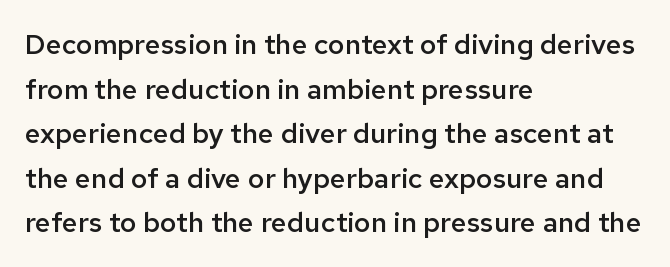
The image shows 28 px semibold sans-serif type, upright; set left-aligned, normal line spacing (1.59x), normal letter spacing, not underlined; low stroke contrast and a medium x-height.
